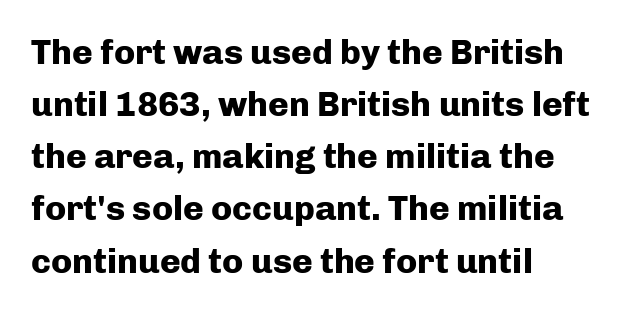
In terms of letterspacing, this is plain default setting. I'd call this a sans setting — the letters go barefoot. Here the designer chose a conventional face with non-uniform glyph widths. Bold? Absolutely — the strokes are thick and heavy. Compared with typical paragraphs, the rows here are spaced about the same. These lines were composed using upright roman letters.
